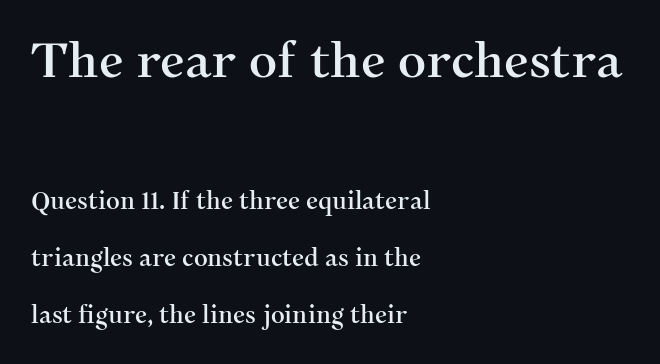
{"serif": "yes", "italic": "no", "width": "normal", "stroke_contrast": "medium", "x_height": "medium", "monospaced": "no", "underline": "no", "align": "left", "line_spacing": "loose", "line_spacing_ratio": 2.37, "letter_spacing": "normal", "letter_spacing_em": 0.0, "larger_block": "first", "size_ratio": 2.04, "glyph_px": 49}
